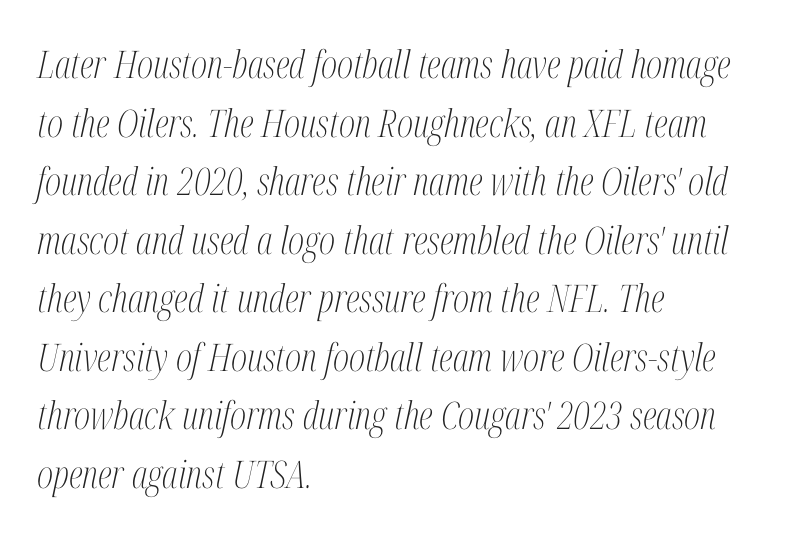
The image shows 38 px light, condensed serif type, italic (leaning right); set left-aligned, normal line spacing (1.54x), normal letter spacing, not underlined; medium stroke contrast and a medium x-height.
